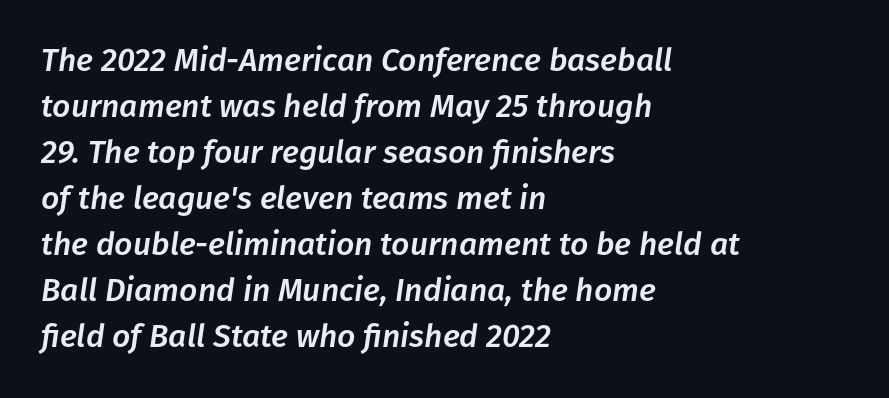
{"italic": "yes", "lean": "right", "slant_degrees": 8, "width": "normal", "stroke_contrast": "low", "x_height": "medium", "monospaced": "no", "underline": "no", "align": "left", "line_spacing": "normal", "line_spacing_ratio": 1.44, "letter_spacing": "normal", "letter_spacing_em": 0.0, "glyph_px": 32}
